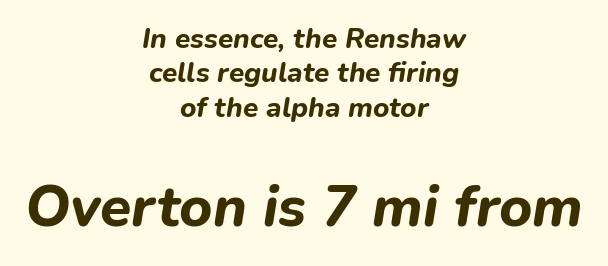
Q: Is the text bold? A: Yes.
Q: Is the text italic (slanted)? A: Yes, it leans right by about 9 degrees.
Q: Is the text underlined? A: No.
Q: How is the paragraph aligned? A: Centered.
Q: Is the spacing between letters normal or unusually wide? A: Normal.
Q: Which block of text is set in a larger size, the first (top) or the second (bottom)? A: The second (bottom) one.
Q: Width (condensed, normal, or wide)? A: Normal.
Q: Stroke contrast? A: Low.
Q: x-height? A: Medium.
Q: Monospaced? A: No.
